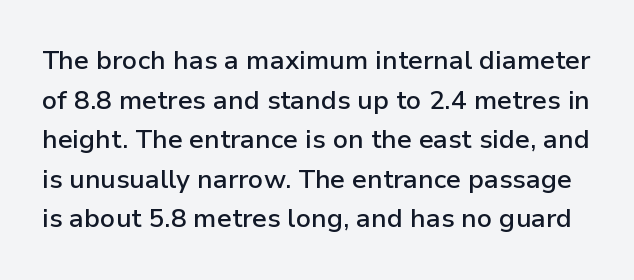
The image shows 26 px text type, upright; set normal line spacing (1.52x), normal letter spacing, not underlined.
